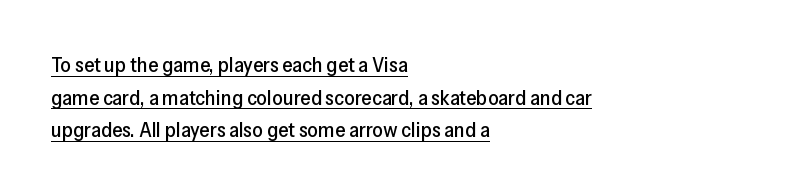
{"italic": "no", "underline": "yes", "align": "left", "line_spacing": "normal", "line_spacing_ratio": 1.55, "letter_spacing": "normal", "letter_spacing_em": 0.0, "glyph_px": 21}
